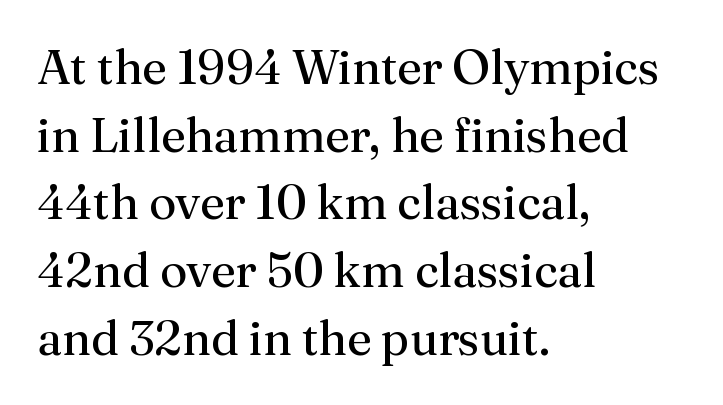
Quick note: underline off. The face used here is rendered with its standard letterfit. This rendering uses left alignment, leaving the right contour irregular. This block has exactly the height ordinary leading produces.
